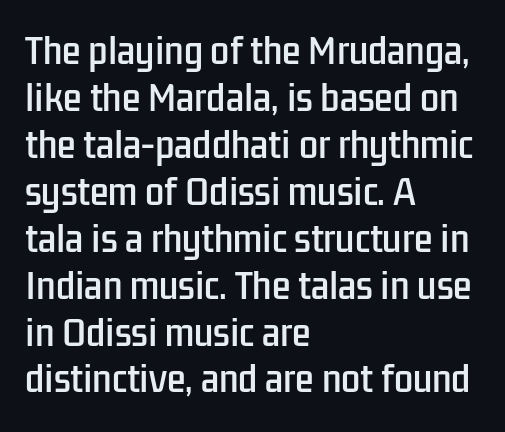
The letters advance in unequal steps, a hallmark of proportional type. It's the straight-up-and-down kind of type. Students, note that the glyphs here touch the page at normal intervals. No word sits above an underline. Line spacing here is normal. Classification — sans serif.
